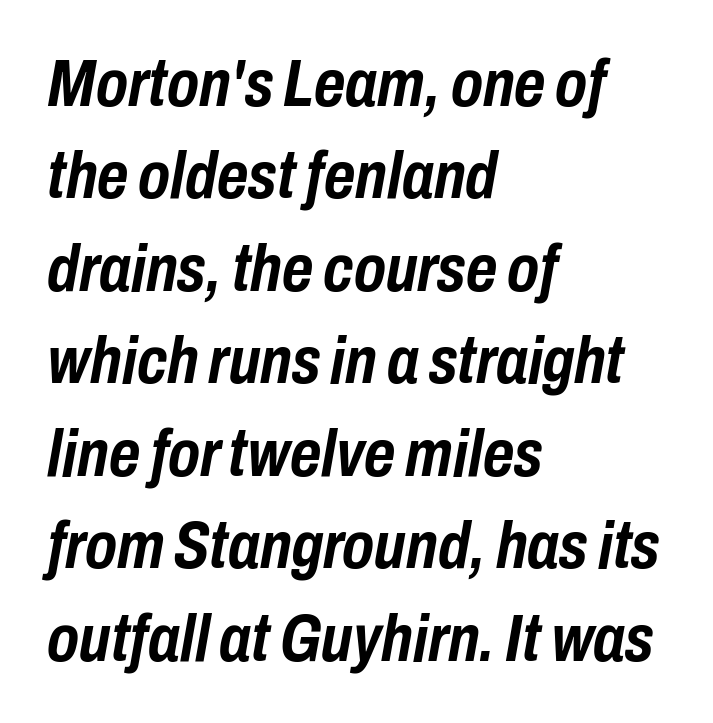
The image shows 67 px semibold, condensed type, italic (leaning right); set left-aligned, normal line spacing (1.38x), normal letter spacing, not underlined; low stroke contrast and a medium x-height.
